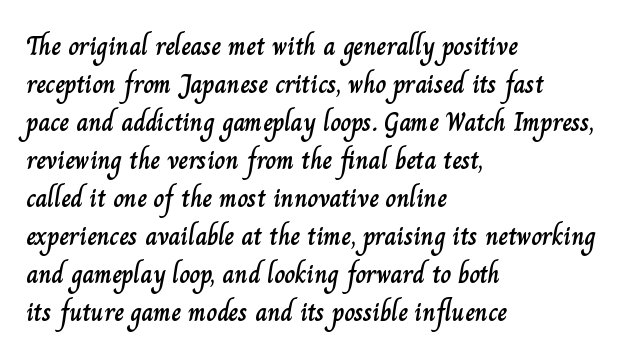
Q: Is the text italic (slanted)? A: Yes.
Q: Is the text underlined? A: No.
Q: How is the paragraph aligned? A: Left-aligned.
Q: Is the spacing between letters normal or unusually wide? A: Normal.
Q: Is the spacing between lines tight, normal or loose? A: Normal.
